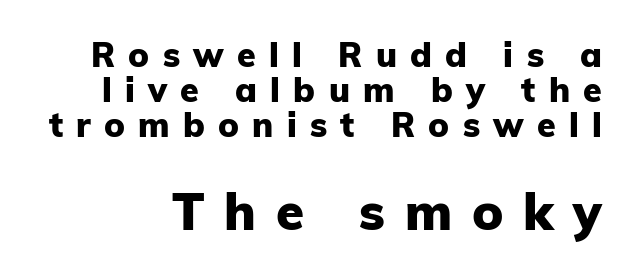
Reading down the column, the eye jumps only a short way to each next line. Heft: maximum for text — a bold. The space directly below the letters is spotless. The composition opens small and finishes big. Style check: upright.
